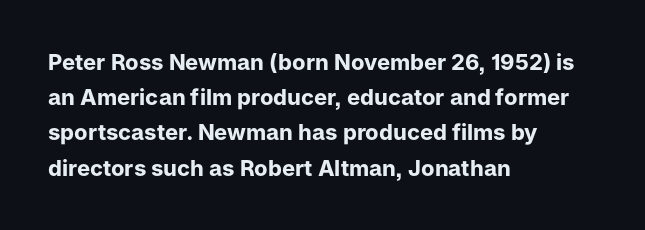
Every row of glyphs begins at an identical x-position on the left. Each word holds together tightly as a unit, with standard inter-letter gaps. What's the leading like? Ordinary, nothing unusual. Nope, not italic — everything's standing straight. The space directly below the letters is spotless.
